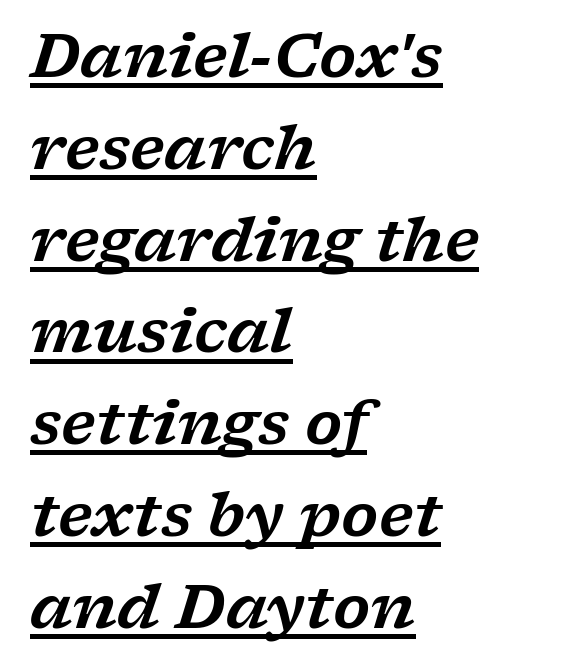
Each line starts at the same left margin while the right side varies. A typesetter would call this proportional, since set widths differ per character. There is no visible air inserted between adjacent glyphs. Emphasis is given by a line drawn under the lettering. Notice how descenders clear the ascenders below comfortably — that's standard leading.
